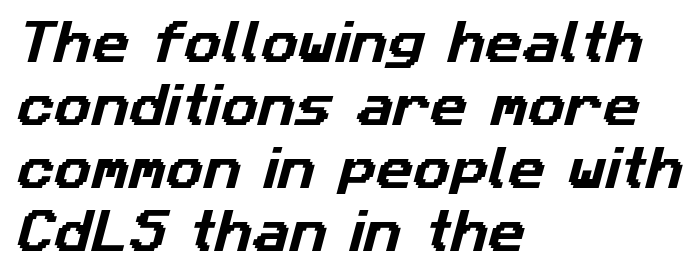
The image shows 46 px sans-serif type; set left-aligned, normal line spacing (1.37x), normal letter spacing, not underlined; low stroke contrast and a medium x-height.
